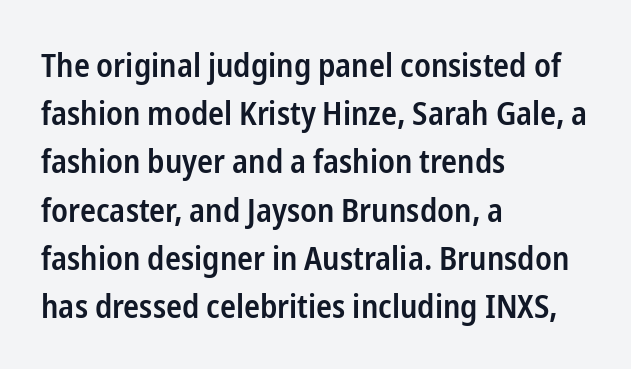
Q: Is the text bold? A: Semi-bold.
Q: Is the text italic (slanted)? A: No, it is upright.
Q: Is the typeface a serif or a sans-serif typeface? A: Sans-serif.
Q: Is the text underlined? A: No.
Q: How is the paragraph aligned? A: Left-aligned.
Q: Is the spacing between letters normal or unusually wide? A: Normal.
Q: Is the spacing between lines tight, normal or loose? A: Normal.
Q: Width (condensed, normal, or wide)? A: Condensed.
Q: Stroke contrast? A: Low.
Q: x-height? A: Medium.
Q: Monospaced? A: No.
